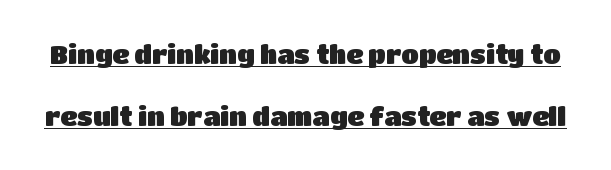
{"italic": "no", "underline": "yes", "line_spacing": "loose", "line_spacing_ratio": 2.39, "letter_spacing": "normal", "letter_spacing_em": 0.0, "glyph_px": 26}
